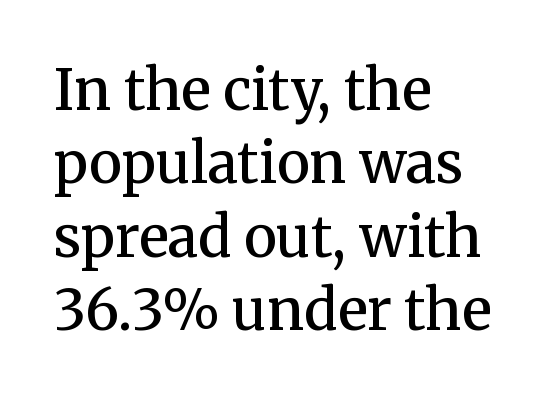
The image shows 56 px semibold serif type, upright; set left-aligned, normal line spacing (1.31x), normal letter spacing, not underlined; medium stroke contrast and a medium x-height.
